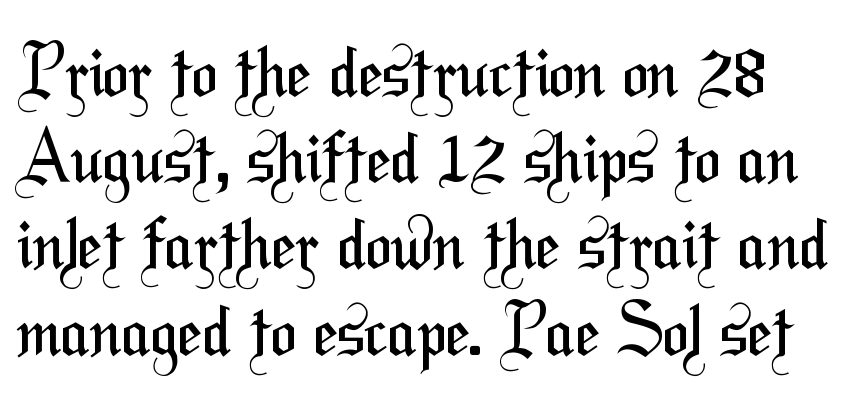
Typographically, this falls in the sans-serif category. A bare baseline throughout the passage. You could not count columns in this text — the font is proportionally spaced. If you measured baseline to baseline, you'd find a middling distance. The weight tops out at a normal text grade. The horizontal fit of the characters is conventional and even.
